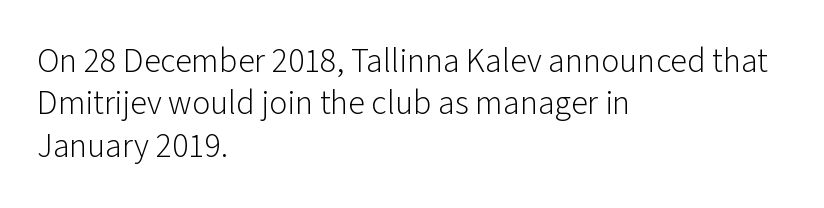
The image shows 34 px light sans-serif type, upright; set left-aligned, normal line spacing (1.25x), normal letter spacing, not underlined; low stroke contrast and a medium x-height.
